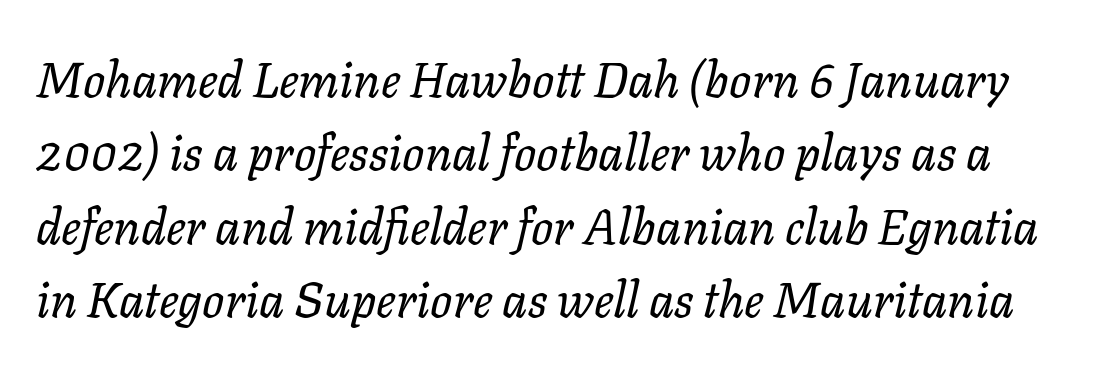
{"italic": "yes", "lean": "right", "slant_degrees": 11, "bold": "no", "weight": "regular", "width": "normal", "stroke_contrast": "low", "x_height": "medium", "monospaced": "no", "underline": "no", "line_spacing": "normal", "line_spacing_ratio": 1.5, "letter_spacing": "normal", "letter_spacing_em": 0.0, "glyph_px": 49}
